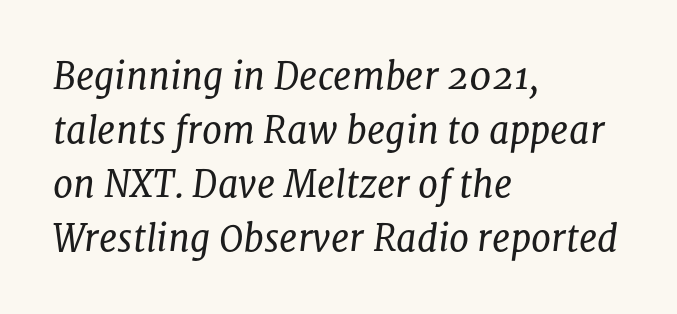
{"serif": "yes", "italic": "yes", "lean": "right", "slant_degrees": 8, "bold": "no", "weight": "regular", "width": "normal", "stroke_contrast": "low", "x_height": "medium", "monospaced": "no", "underline": "no", "align": "left", "line_spacing": "normal", "line_spacing_ratio": 1.5, "letter_spacing": "normal", "letter_spacing_em": 0.0, "glyph_px": 36}
